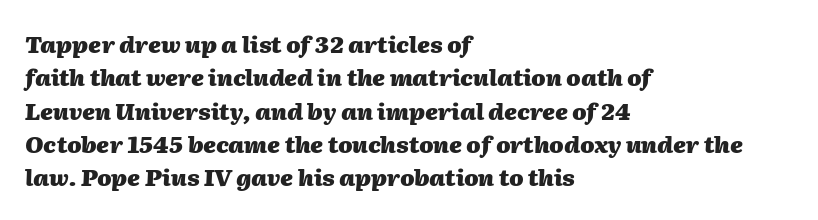
These lines were composed using italics. Between one letter and the next there's only the usual sliver of space. In terms of weight, the rendering is a true, heavy bold. The area under the type is left untouched. Vertically, the passage feels balanced, rows spaced as you'd expect. In CSS terms this would be text-align: left.
